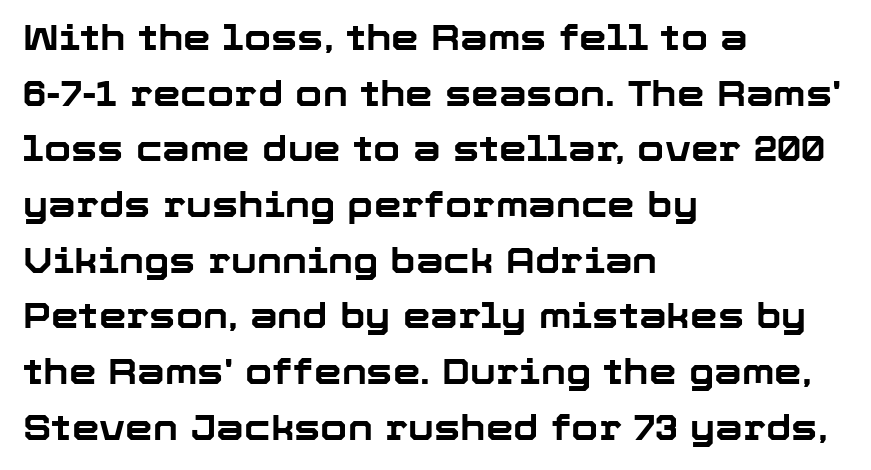
The image shows 35 px bold sans-serif type, upright; set left-aligned, normal line spacing (1.59x), normal letter spacing, not underlined; low stroke contrast and a medium x-height.
